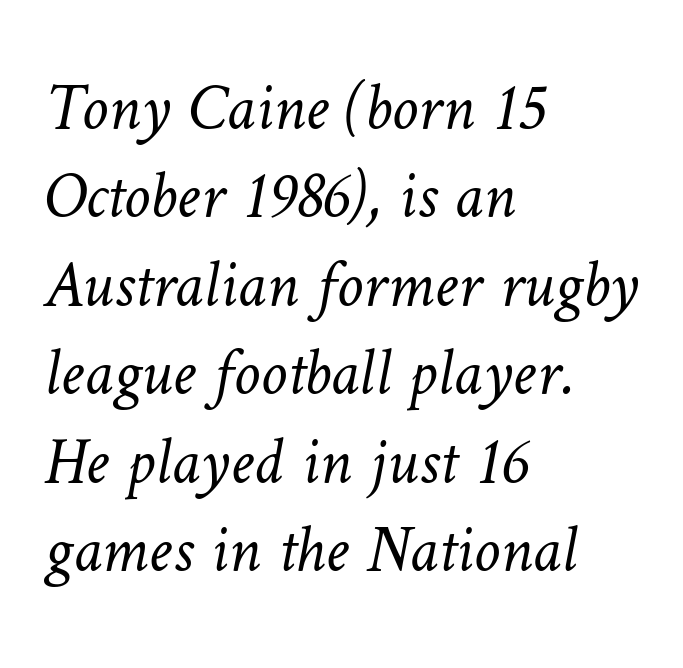
{"bold": "no", "weight": "light", "width": "normal", "stroke_contrast": "low", "x_height": "medium", "monospaced": "no", "underline": "no", "align": "left", "line_spacing": "normal", "line_spacing_ratio": 1.32, "letter_spacing": "normal", "letter_spacing_em": 0.0, "glyph_px": 67}
